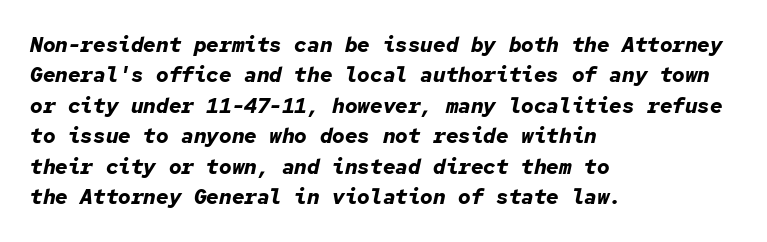
Q: Is the text bold? A: Yes.
Q: Is the text italic (slanted)? A: Yes, it leans right by about 12 degrees.
Q: Is the text underlined? A: No.
Q: How is the paragraph aligned? A: Left-aligned.
Q: Is the spacing between letters normal or unusually wide? A: Normal.
Q: Is the spacing between lines tight, normal or loose? A: Normal.
